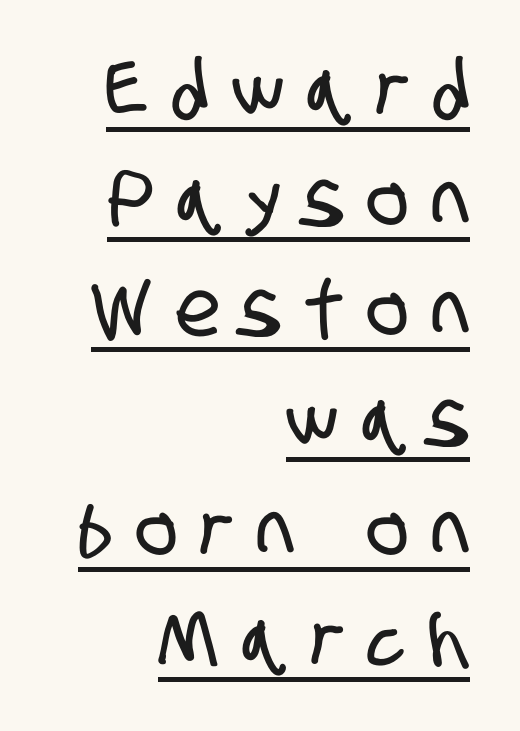
Which margin do the lines hug? The right one — the left edge is uneven. The passage shown stacks its lines at a standard gap. The passage shown is typed in a proportional face where columns would drift. Does the type have serifs? No, each stem ends abruptly. These lines have a slow, spaced-out rhythm from letter to letter. Quick note: underline on.
